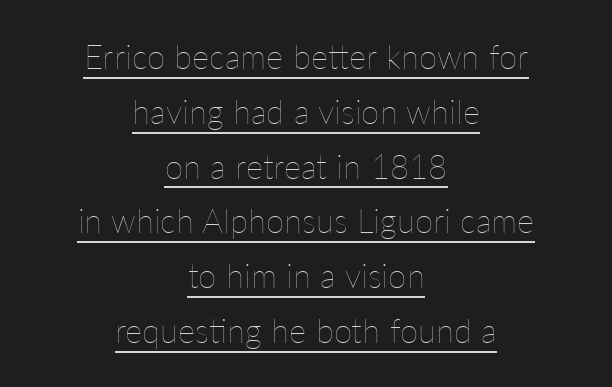
A typesetter would call this leading conventional body-copy spacing. Is this a fixed-width face? No — the glyphs have proportional, varying widths. The glyphs are accompanied by a horizontal stroke just below them. Tracking value appears to be zero — textbook default spacing.
